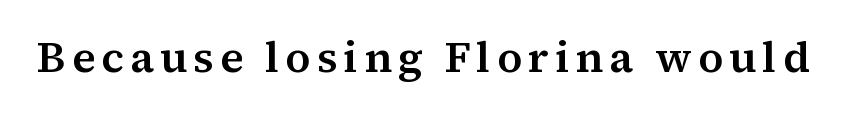
These lines were composed using upright roman letters. Serifs: yes, visible at the terminals of the letterforms. Is this a fixed-width face? No — the glyphs have proportional, varying widths. The space directly below the letters is spotless.
